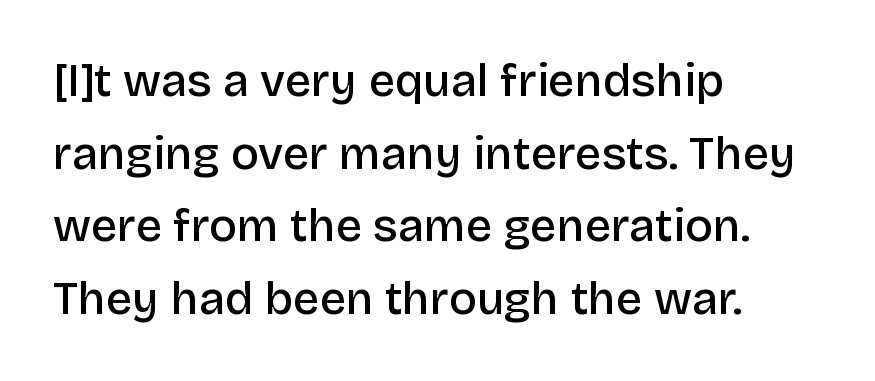
Q: Is the text bold? A: Semi-bold.
Q: Is the text italic (slanted)? A: No, it is upright.
Q: Is the typeface a serif or a sans-serif typeface? A: Sans-serif.
Q: Is the text underlined? A: No.
Q: How is the paragraph aligned? A: Left-aligned.
Q: Is the spacing between letters normal or unusually wide? A: Normal.
Q: Is the spacing between lines tight, normal or loose? A: Normal.
Q: Width (condensed, normal, or wide)? A: Normal.
Q: Stroke contrast? A: Low.
Q: x-height? A: Large.
Q: Monospaced? A: No.
